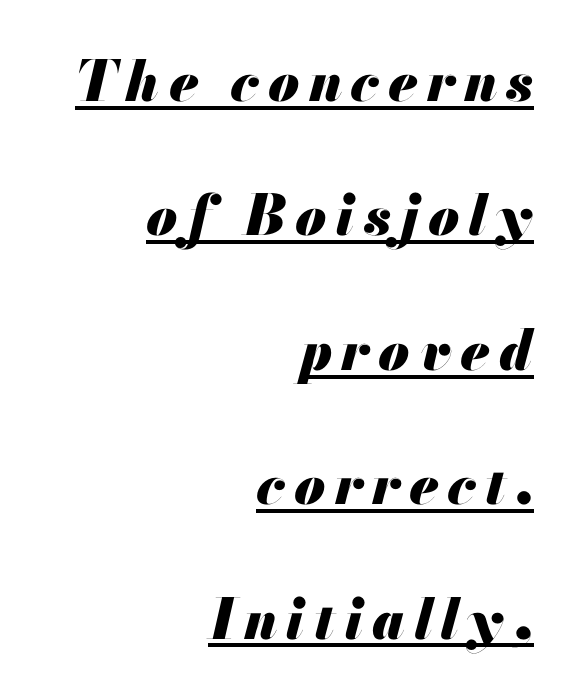
Stroke thickness is high; the sample reads as a true bold. Every character sits at an angle, as italics do. The sample's only ornament is a line tracing under the words. The face used here is proportionally spaced, like ordinary book or web type. You could fit nearly another row in the gap between these rows. A student would call this right alignment; a typographer would say flush right, rag left.
